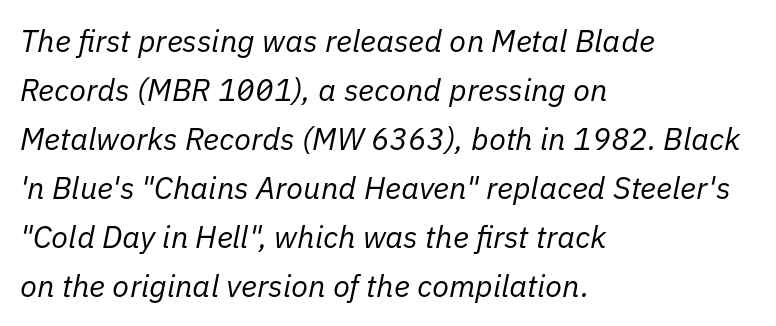
The image shows 31 px regular-weight type, italic (leaning right); set left-aligned, normal line spacing (1.58x), normal letter spacing, not underlined; low stroke contrast and a medium x-height.
